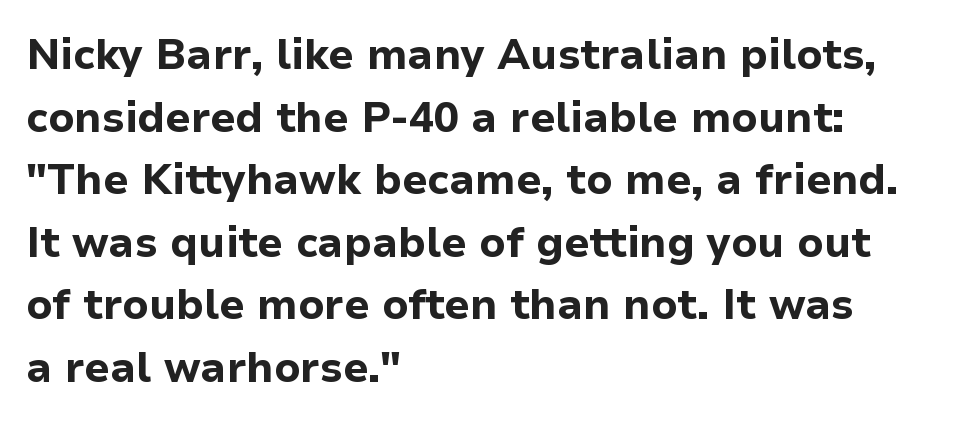
The lines in this sample share a left origin and differ only in where they stop. Check the space under the baseline: it is left empty. Is the letter spacing exaggerated? No — it looks like the ordinary default. The characters display no serif detailing; their extremities are plain. The block of text has a typical density, with ordinary space between rows.
